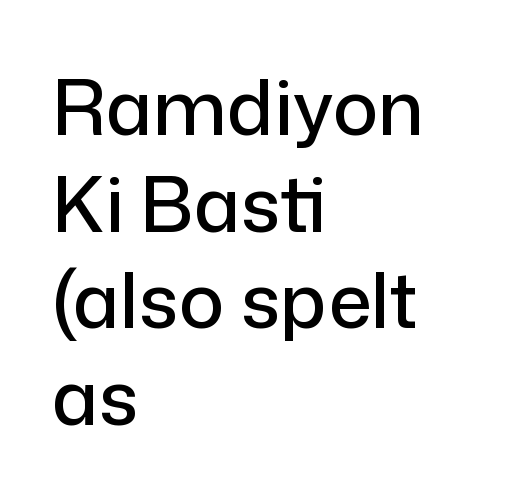
Q: Is the text italic (slanted)? A: No, it is upright.
Q: Is the typeface a serif or a sans-serif typeface? A: Sans-serif.
Q: Is the text underlined? A: No.
Q: How is the paragraph aligned? A: Left-aligned.
Q: Is the spacing between letters normal or unusually wide? A: Normal.
Q: Is the spacing between lines tight, normal or loose? A: Normal.
Q: Width (condensed, normal, or wide)? A: Normal.
Q: Stroke contrast? A: Low.
Q: x-height? A: Medium.
Q: Monospaced? A: No.
